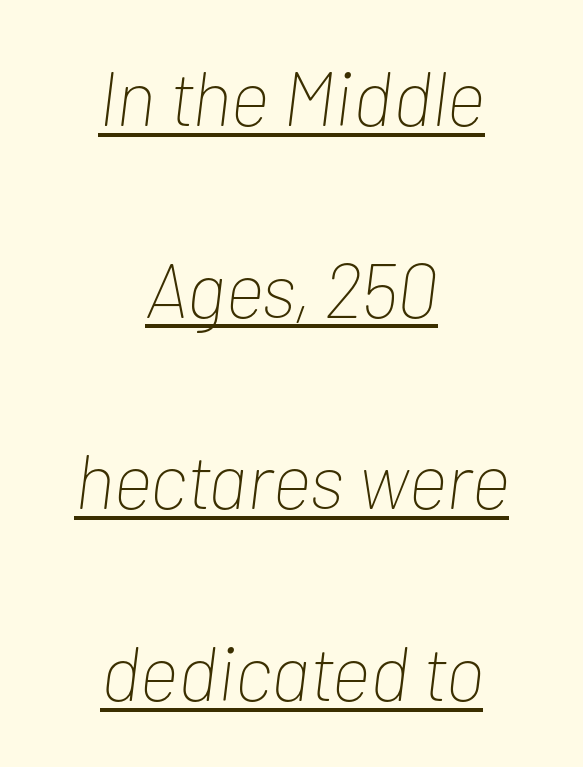
Q: Is the text bold? A: No.
Q: Is the text italic (slanted)? A: Yes, it leans right by about 7 degrees.
Q: Is the text underlined? A: Yes.
Q: How is the paragraph aligned? A: Centered.
Q: Is the spacing between letters normal or unusually wide? A: Normal.
Q: Is the spacing between lines tight, normal or loose? A: Loose.
Q: Width (condensed, normal, or wide)? A: Condensed.
Q: Stroke contrast? A: Low.
Q: x-height? A: Medium.
Q: Monospaced? A: No.
